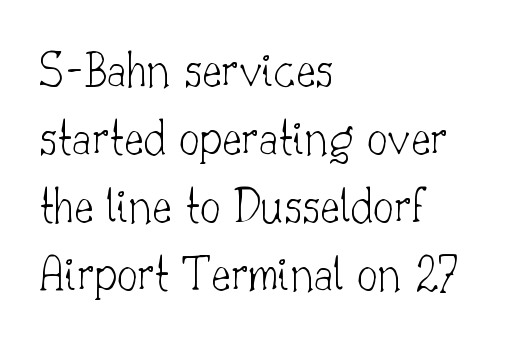
This rendering leaves character spacing at its baseline value. This is not heavy type; no bold has been used. Notice how descenders clear the ascenders below comfortably — that's standard leading. Is this a sans? No — the strokes have serifs. Vertical strokes here are truly vertical.
